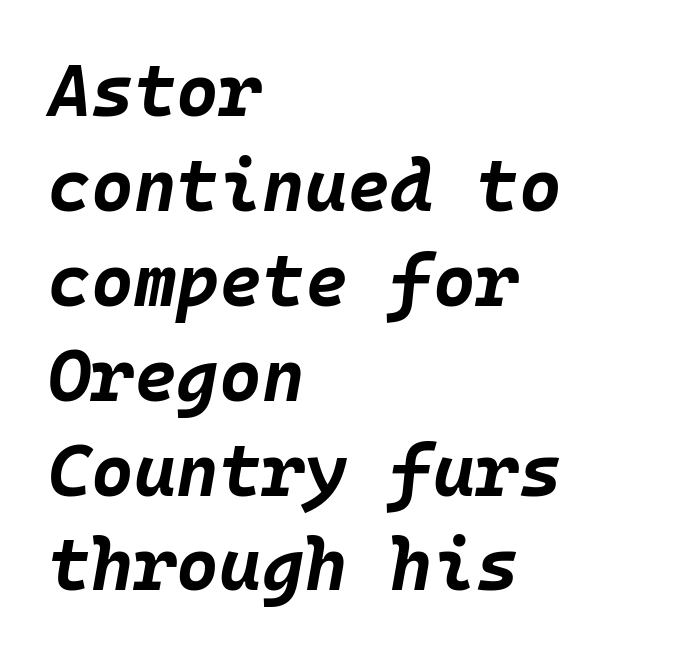
There's an unmistakable incline to the writing here. Nobody drew a line under any word here. The block of text has a typical density, with ordinary space between rows. Nobody touched the tracking dial on this one. One-word summary of the alignment: left.
